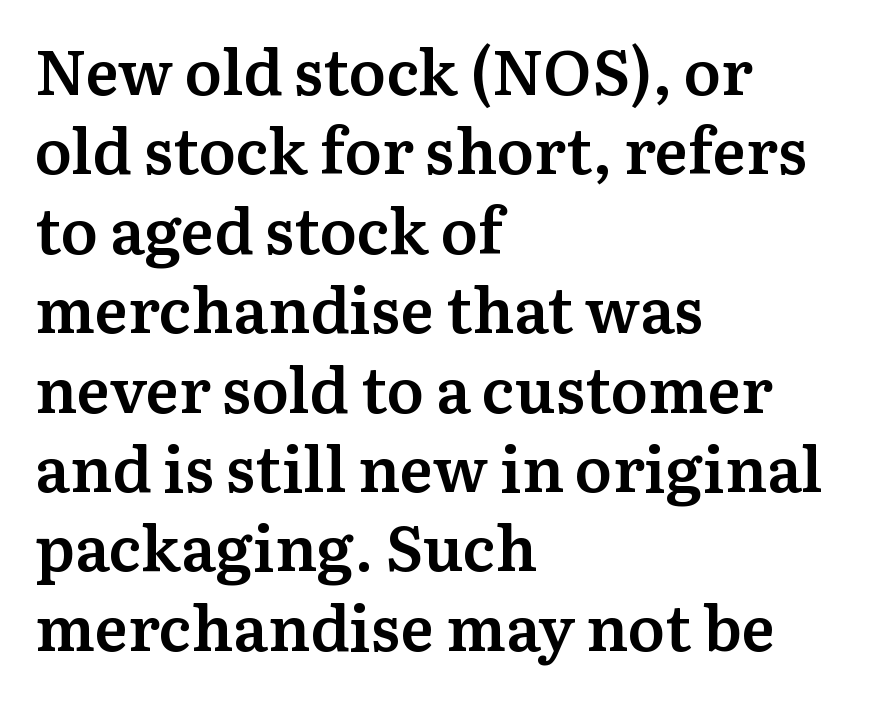
The image shows 63 px semibold serif type, upright; set left-aligned, normal line spacing (1.26x), normal letter spacing, not underlined; medium stroke contrast and a medium x-height.
